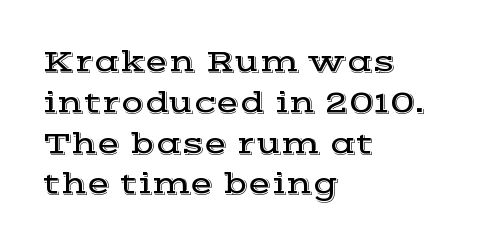
The image shows 30 px wide serif type, upright; set left-aligned, normal line spacing (1.36x), normal letter spacing, not underlined; a medium x-height.
